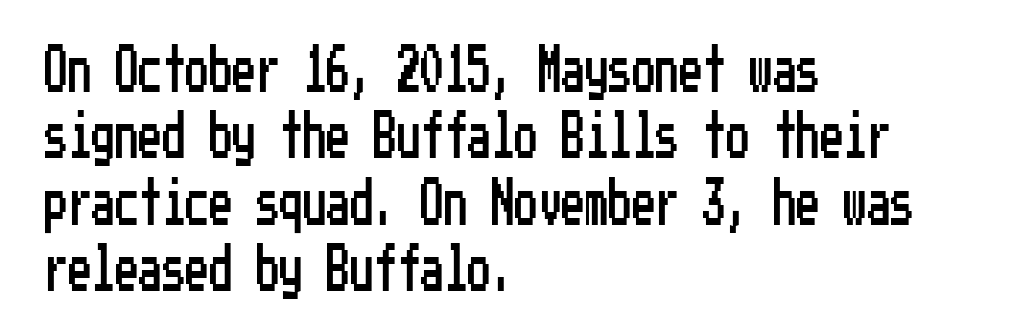
Q: Is the text italic (slanted)? A: No, it is upright.
Q: Is the typeface a serif or a sans-serif typeface? A: Sans-serif.
Q: Is the text underlined? A: No.
Q: How is the paragraph aligned? A: Left-aligned.
Q: Is the spacing between letters normal or unusually wide? A: Normal.
Q: Is the spacing between lines tight, normal or loose? A: Normal.
Q: Width (condensed, normal, or wide)? A: Condensed.
Q: Stroke contrast? A: Low.
Q: x-height? A: Medium.
